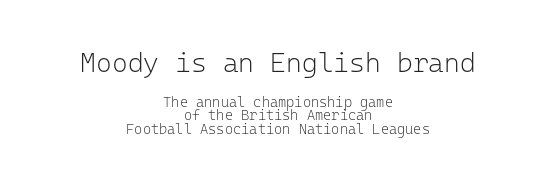
Q: Is the text bold? A: No.
Q: Is the text italic (slanted)? A: No, it is upright.
Q: Is the text underlined? A: No.
Q: How is the paragraph aligned? A: Centered.
Q: Is the spacing between letters normal or unusually wide? A: Normal.
Q: Is the spacing between lines tight, normal or loose? A: Tight.
Q: Which block of text is set in a larger size, the first (top) or the second (bottom)? A: The first (top) one.
